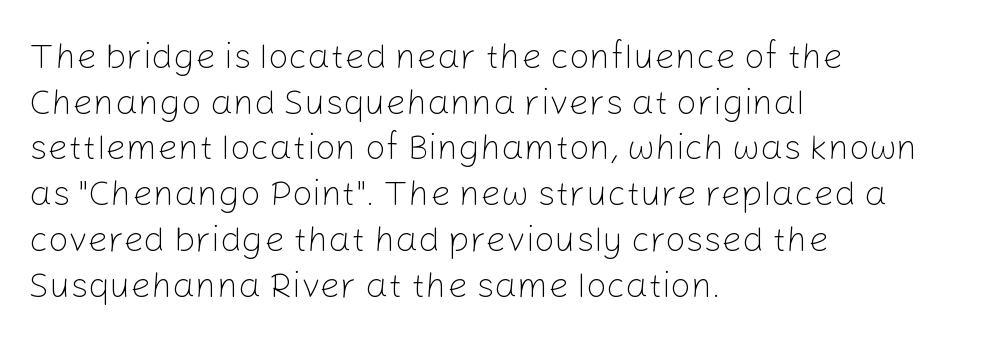
Q: Is the text bold? A: No.
Q: Is the text italic (slanted)? A: No, it is upright.
Q: Is the typeface a serif or a sans-serif typeface? A: Sans-serif.
Q: Is the text underlined? A: No.
Q: How is the paragraph aligned? A: Left-aligned.
Q: Is the spacing between letters normal or unusually wide? A: Normal.
Q: Is the spacing between lines tight, normal or loose? A: Normal.
Q: Width (condensed, normal, or wide)? A: Normal.
Q: Stroke contrast? A: Low.
Q: x-height? A: Medium.
Q: Monospaced? A: No.
